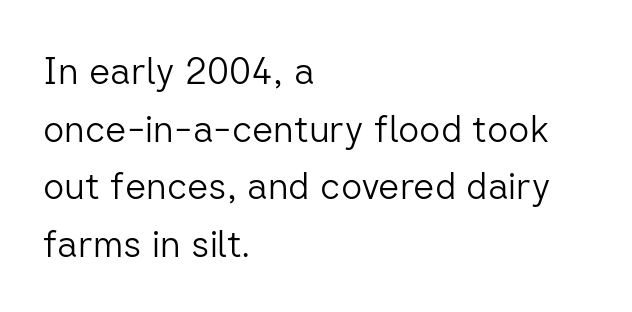
The image shows 37 px light sans-serif type, upright; set left-aligned, normal line spacing (1.56x), normal letter spacing, not underlined; low stroke contrast and a medium x-height.
